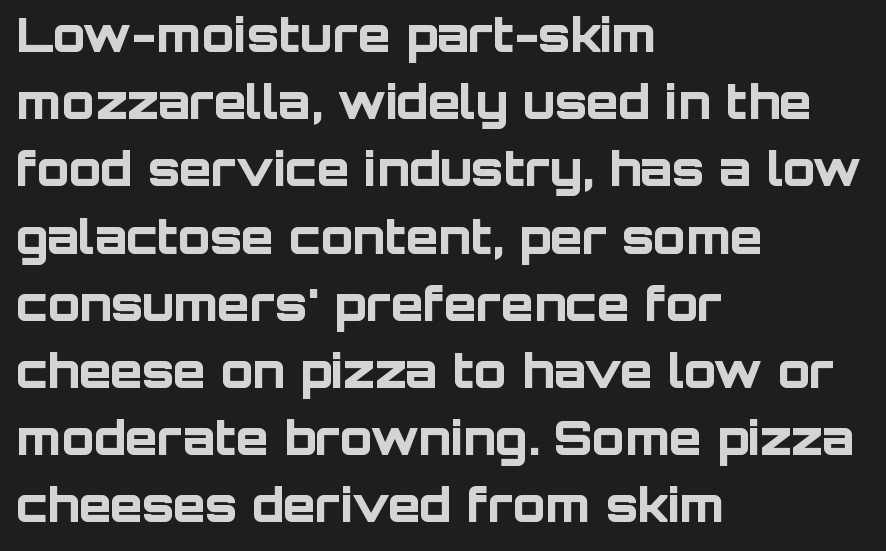
The image shows 47 px bold sans-serif type, upright; set left-aligned, normal line spacing (1.43x), normal letter spacing, not underlined; low stroke contrast and a large x-height.
